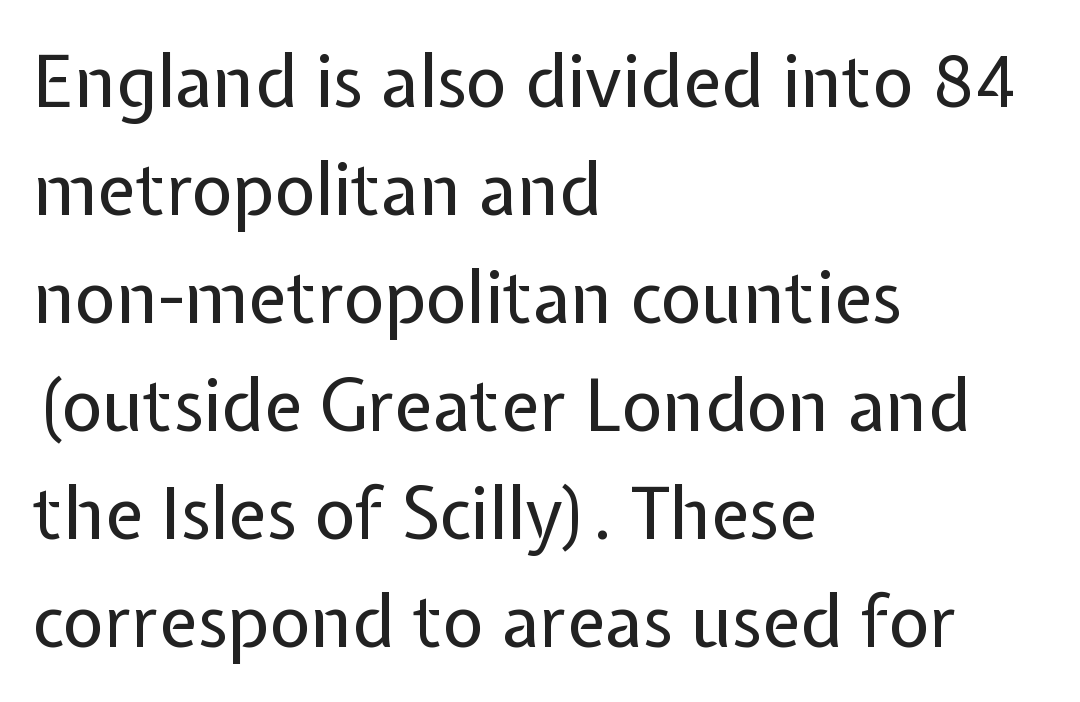
Q: Is the text bold? A: No.
Q: Is the text italic (slanted)? A: No, it is upright.
Q: Is the typeface a serif or a sans-serif typeface? A: Sans-serif.
Q: Is the text underlined? A: No.
Q: How is the paragraph aligned? A: Left-aligned.
Q: Is the spacing between letters normal or unusually wide? A: Normal.
Q: Is the spacing between lines tight, normal or loose? A: Normal.
Q: Width (condensed, normal, or wide)? A: Normal.
Q: Stroke contrast? A: Low.
Q: x-height? A: Medium.
Q: Monospaced? A: No.
